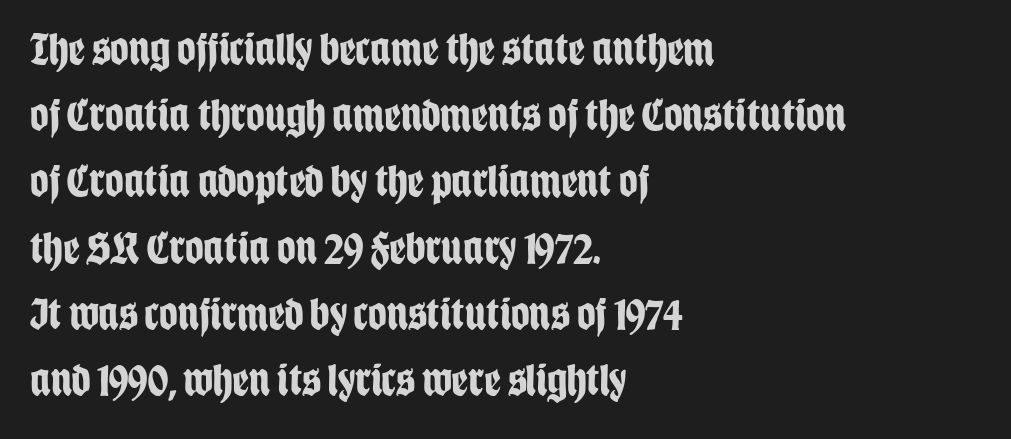
The image shows 46 px bold, condensed sans-serif type, upright; set left-aligned, normal line spacing (1.44x), normal letter spacing, not underlined; low stroke contrast and a large x-height.
